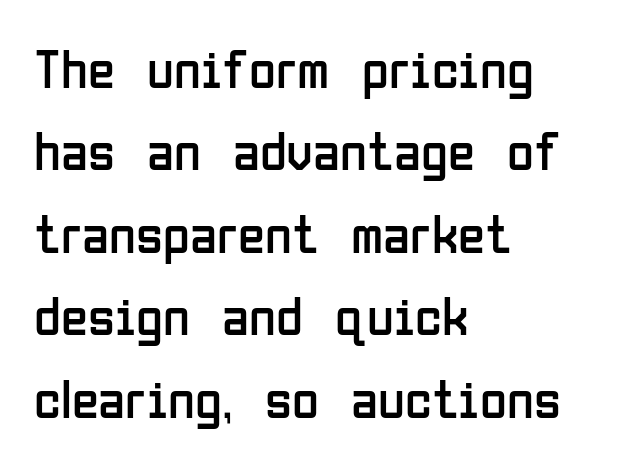
Style check: upright. Each line starts at the same left margin while the right side varies. Check where the strokes stop: nothing finishes them off — pure sans. The letterforms sit shoulder to shoulder at normal distance.
